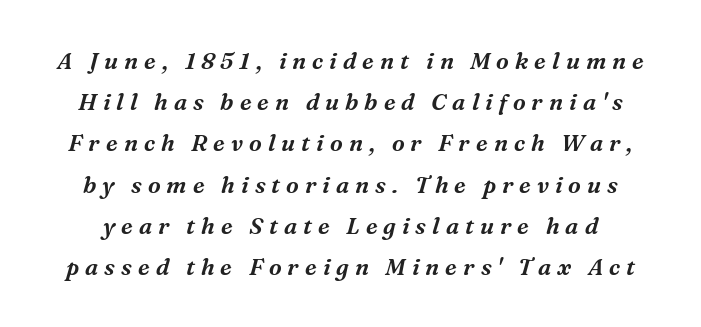
Does extra space separate the letters? Yes, quite a lot of it. It's the slanting kind of type. Rule under the text: the space is simply empty.
